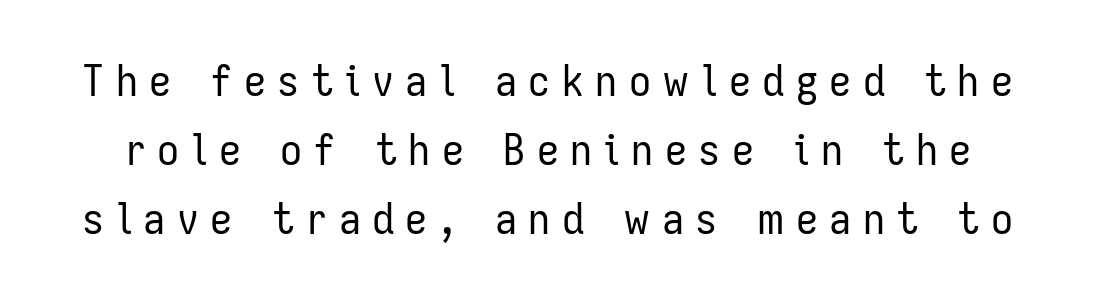
The image shows 44 px regular-weight, condensed sans-serif type, upright; set normal line spacing (1.57x), unusually wide letter spacing (+0.26 em), not underlined; low stroke contrast and a medium x-height.
